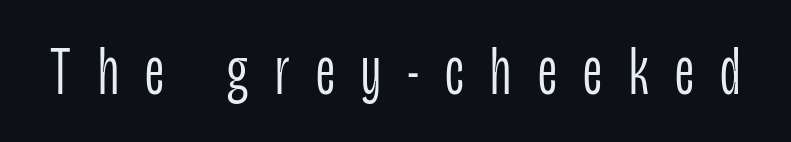
The lettering holds an erect, upright posture throughout. The passage shown is typeset with a sans-serif family. Letter spacing: wide. Is this a fixed-width face? No — the glyphs have proportional, varying widths. A quiet, ordinary-to-light weight characterises the typeface. Any mark beneath the type? The region is blank.
